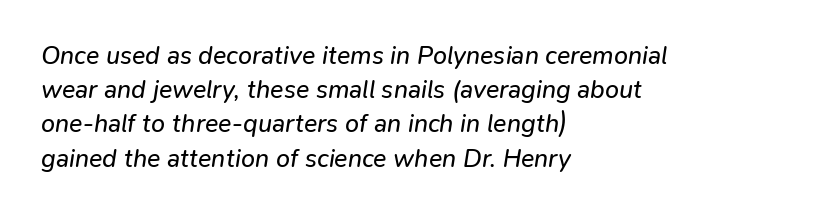
{"italic": "yes", "lean": "right", "slant_degrees": 9, "bold": "no", "underline": "no", "align": "left", "line_spacing": "normal", "line_spacing_ratio": 1.37, "letter_spacing": "normal", "letter_spacing_em": 0.0, "glyph_px": 25}
